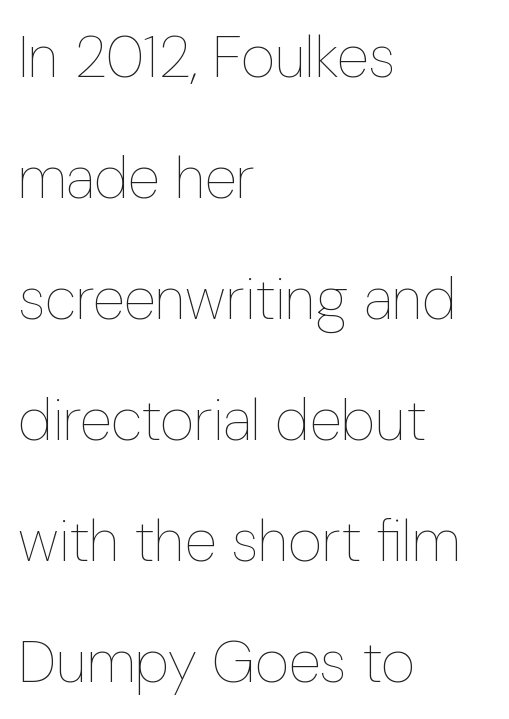
The image shows 59 px thin, condensed type, upright; set left-aligned, loose line spacing (2.05x), normal letter spacing, not underlined; low stroke contrast and a medium x-height.
